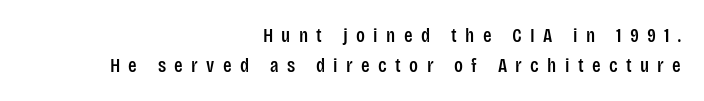
{"italic": "no", "underline": "no", "align": "right", "line_spacing": "normal", "line_spacing_ratio": 1.49, "letter_spacing": "wide", "letter_spacing_em": 0.42, "glyph_px": 20}
